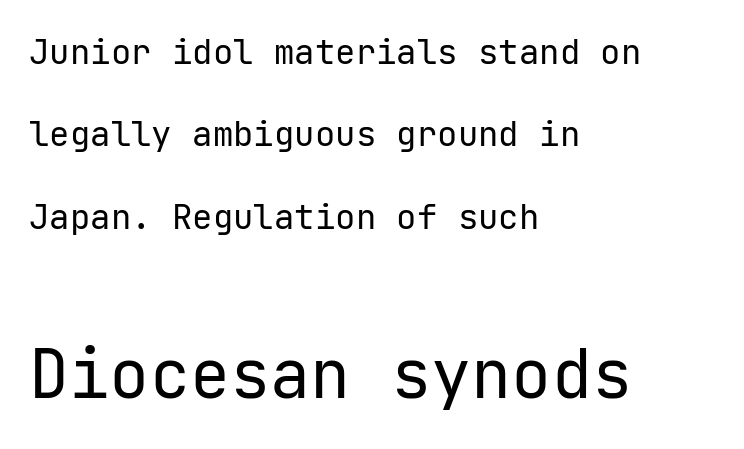
Interline gaps are noticeably wide in this sample. The typesetting does not lean heavy: it is not bold. Posture: vertical. The lower block of text is set noticeably larger than the block above it. These lines are composed in type without serifs. A student would call this left alignment; a typographer would say flush left, rag right.
